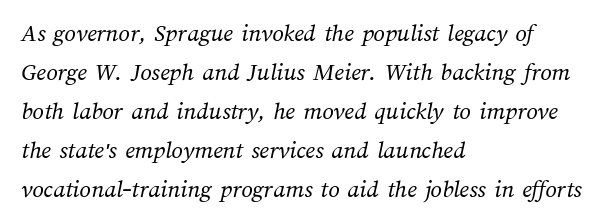
The glyphs are unaccompanied by any horizontal stroke below them. Leading: standard. Each line starts at the same left margin while the right side varies. Short note: letters normally spaced.
